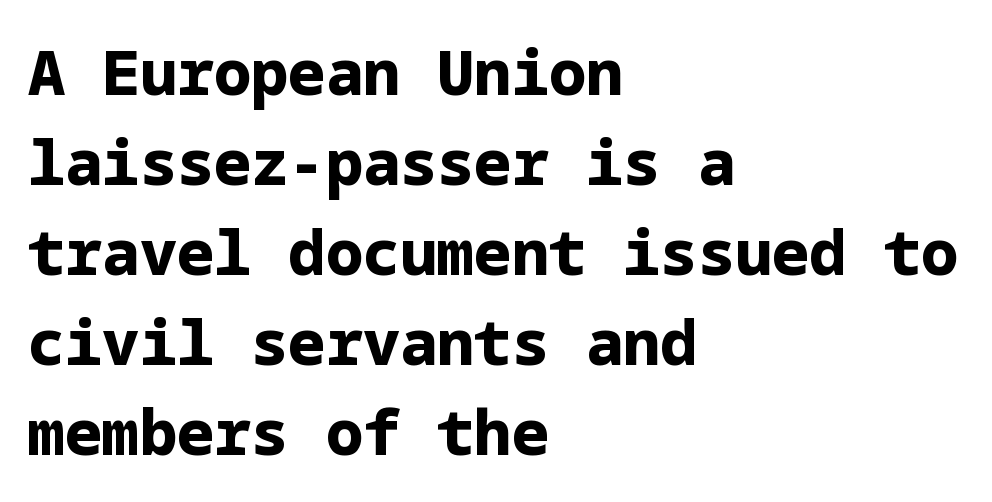
Nobody touched the tracking dial on this one. Bare-footed words on every line. Regarding leading, the lines here are spaced in the standard way. Designer's note — italics off, roman on. A student would call this left alignment; a typographer would say flush left, rag right.
